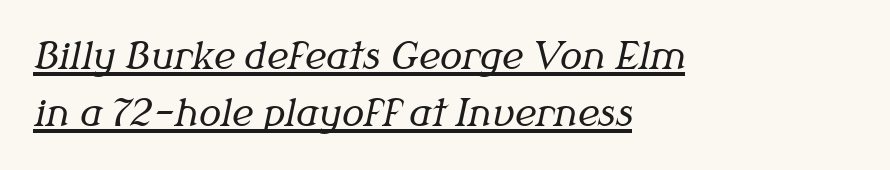
Q: Is the text bold? A: No.
Q: Is the text italic (slanted)? A: Yes, it leans right by about 12 degrees.
Q: Is the typeface a serif or a sans-serif typeface? A: Serif.
Q: Is the text underlined? A: Yes.
Q: How is the paragraph aligned? A: Left-aligned.
Q: Is the spacing between letters normal or unusually wide? A: Normal.
Q: Is the spacing between lines tight, normal or loose? A: Normal.
Q: Width (condensed, normal, or wide)? A: Normal.
Q: Stroke contrast? A: Medium.
Q: x-height? A: Medium.
Q: Monospaced? A: No.
